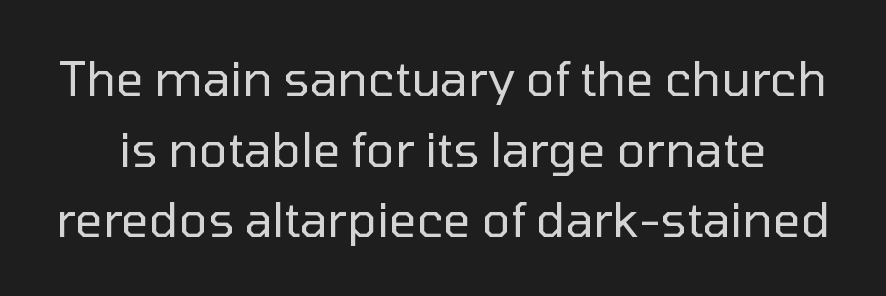
The image shows 48 px regular-weight sans-serif type, upright; set normal line spacing (1.47x), normal letter spacing, not underlined; low stroke contrast and a medium x-height.
